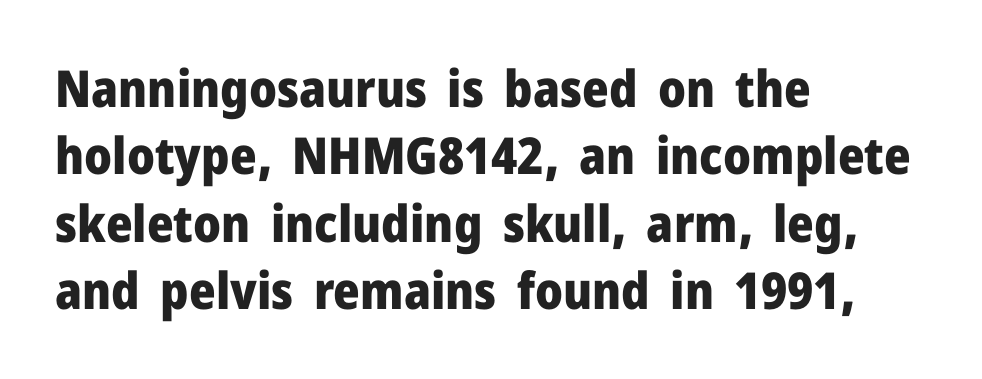
Letterform terminals end flat and unadorned throughout the passage. Check the space under the baseline: it is left empty. A normal amount of white space separates one row of letters from the next. A dark, heavy texture on the line: the type is bold. Spacing verdict: proportional, widths tailored to each character. The typesetter chose a ragged-right arrangement here.
